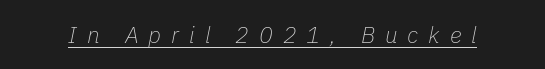
The image shows 23 px text type, italic (leaning right); set unusually wide letter spacing (+0.43 em), underlined.
